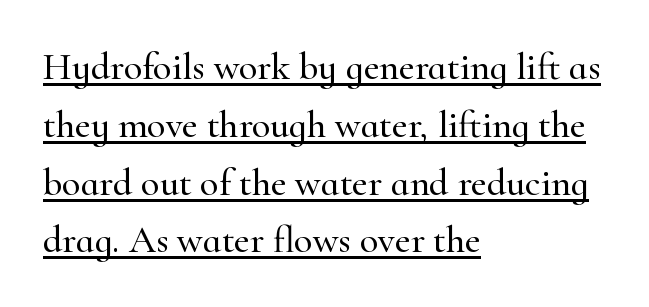
{"serif": "yes", "italic": "no", "width": "normal", "stroke_contrast": "high", "x_height": "small", "monospaced": "no", "underline": "yes", "align": "left", "line_spacing": "normal", "line_spacing_ratio": 1.52, "letter_spacing": "normal", "letter_spacing_em": 0.0, "glyph_px": 38}
